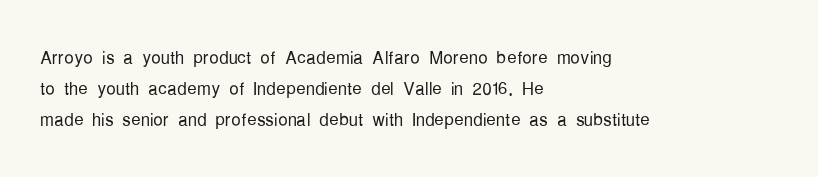
The ragged edge is on the right, which tells us the setting is flush left. The passage shown is not underscored anywhere. These lines were composed using upright roman letters. This sample uses plain, unmodified letter spacing. Reading down the column, the eye jumps a familiar distance to each next line.
